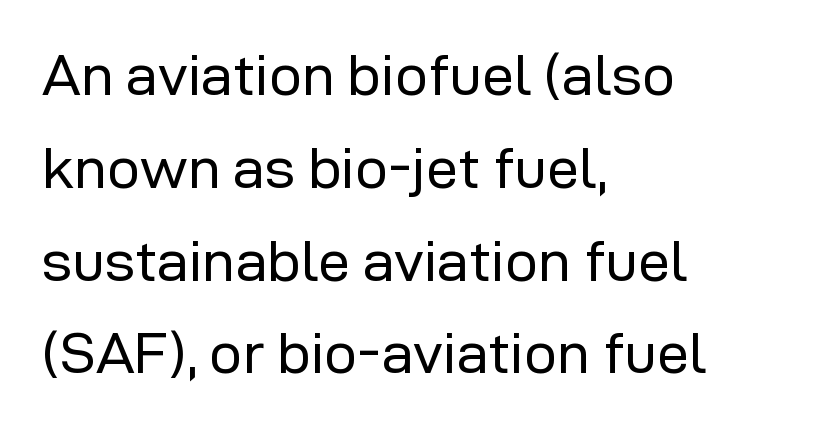
The image shows 58 px regular-weight sans-serif type, upright; set left-aligned, normal line spacing (1.6x), normal letter spacing, not underlined; low stroke contrast and a medium x-height.
